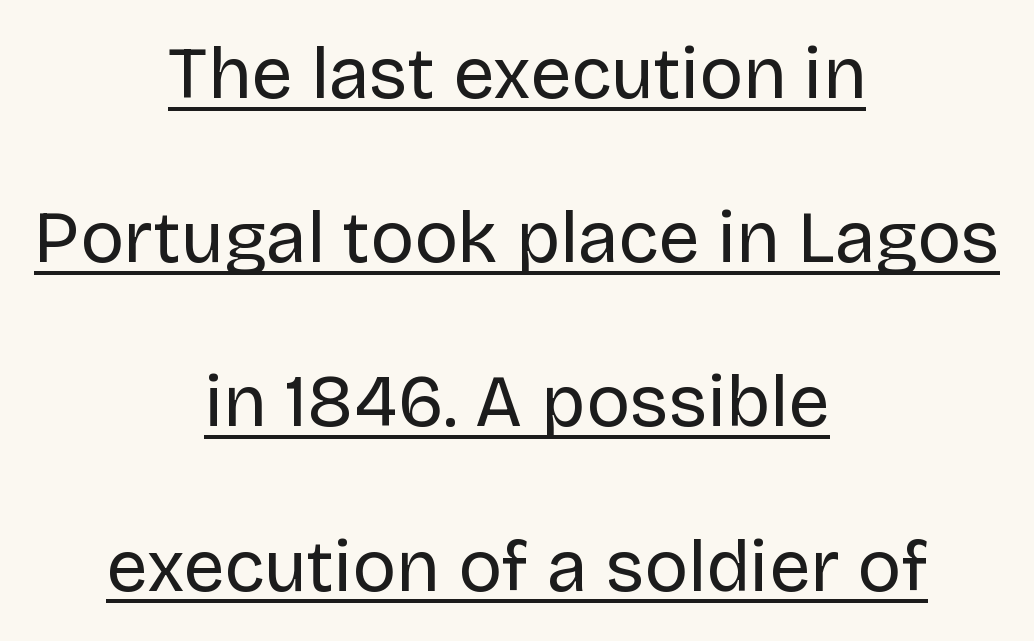
Q: Is the text bold? A: No.
Q: Is the text italic (slanted)? A: No, it is upright.
Q: Is the typeface a serif or a sans-serif typeface? A: Sans-serif.
Q: Is the text underlined? A: Yes.
Q: How is the paragraph aligned? A: Centered.
Q: Is the spacing between letters normal or unusually wide? A: Normal.
Q: Is the spacing between lines tight, normal or loose? A: Loose.
Q: Width (condensed, normal, or wide)? A: Normal.
Q: Stroke contrast? A: Low.
Q: x-height? A: Large.
Q: Monospaced? A: No.
